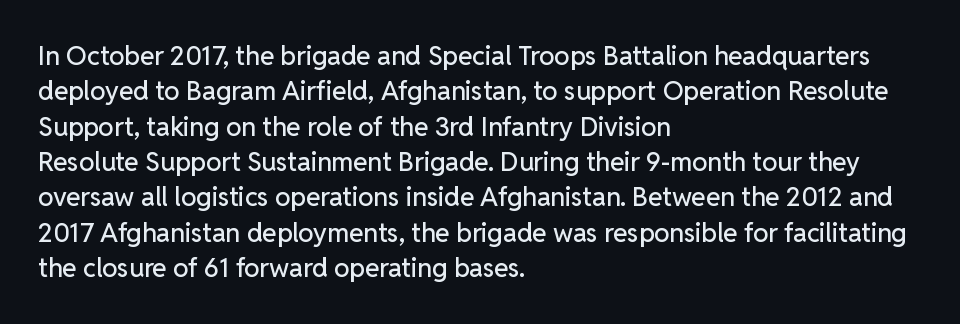
The image shows 26 px text type, upright; set left-aligned, normal line spacing (1.36x), normal letter spacing, not underlined.
